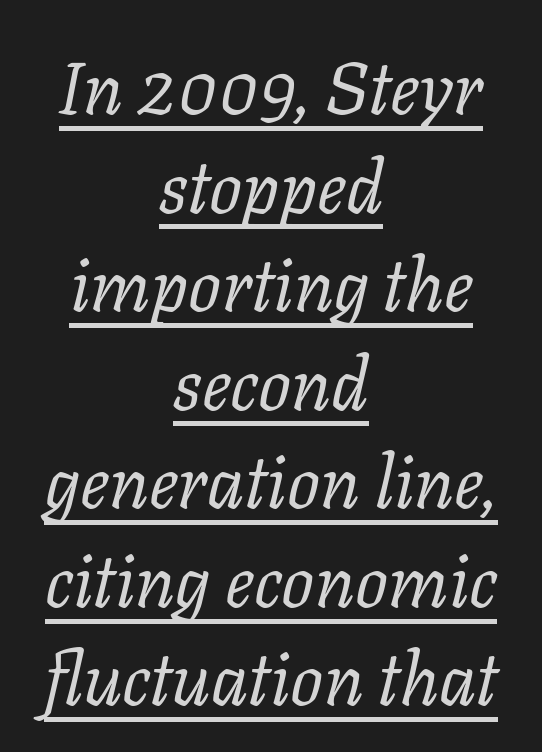
{"serif": "yes", "italic": "yes", "lean": "right", "slant_degrees": 11, "bold": "no", "weight": "regular", "width": "normal", "stroke_contrast": "low", "x_height": "medium", "monospaced": "no", "underline": "yes", "align": "center", "line_spacing": "normal", "line_spacing_ratio": 1.35, "letter_spacing": "normal", "letter_spacing_em": 0.0, "glyph_px": 73}
